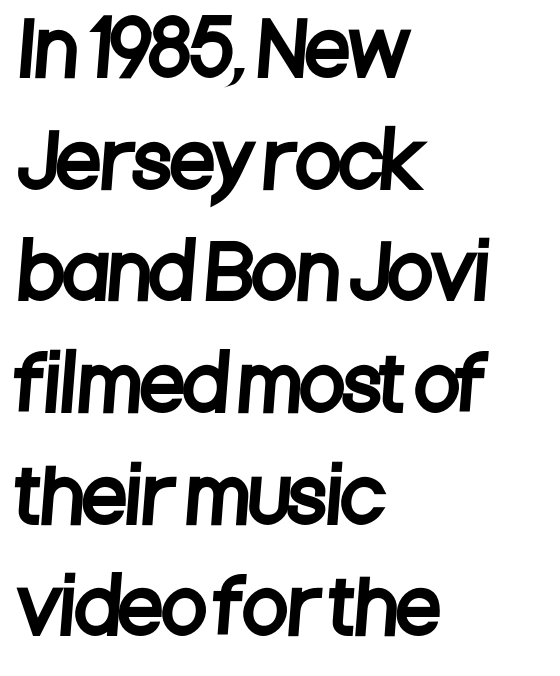
Q: Is the typeface a serif or a sans-serif typeface? A: Sans-serif.
Q: Is the text underlined? A: No.
Q: How is the paragraph aligned? A: Left-aligned.
Q: Is the spacing between letters normal or unusually wide? A: Normal.
Q: Is the spacing between lines tight, normal or loose? A: Normal.
Q: Width (condensed, normal, or wide)? A: Condensed.
Q: Stroke contrast? A: Low.
Q: x-height? A: Large.
Q: Monospaced? A: No.
